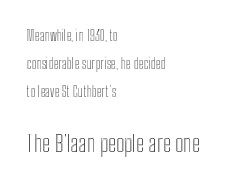
Q: Is the text italic (slanted)? A: No, it is upright.
Q: Is the text underlined? A: No.
Q: How is the paragraph aligned? A: Left-aligned.
Q: Is the spacing between letters normal or unusually wide? A: Normal.
Q: Is the spacing between lines tight, normal or loose? A: Loose.
Q: Which block of text is set in a larger size, the first (top) or the second (bottom)? A: The second (bottom) one.
